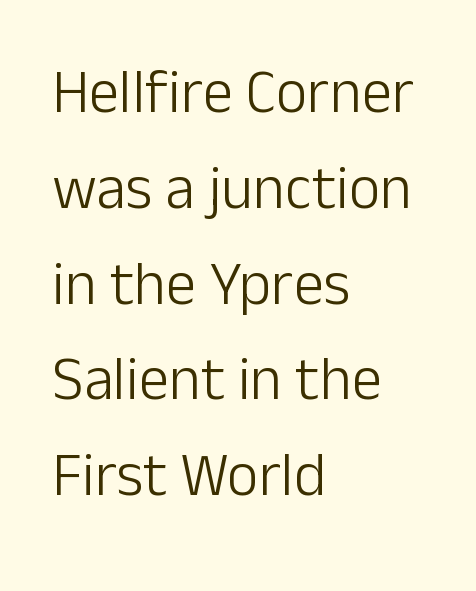
{"serif": "no", "italic": "no", "bold": "no", "weight": "light", "width": "normal", "stroke_contrast": "low", "x_height": "medium", "monospaced": "no", "underline": "no", "align": "left", "line_spacing": "normal", "line_spacing_ratio": 1.57, "letter_spacing": "normal", "letter_spacing_em": 0.0, "glyph_px": 61}
